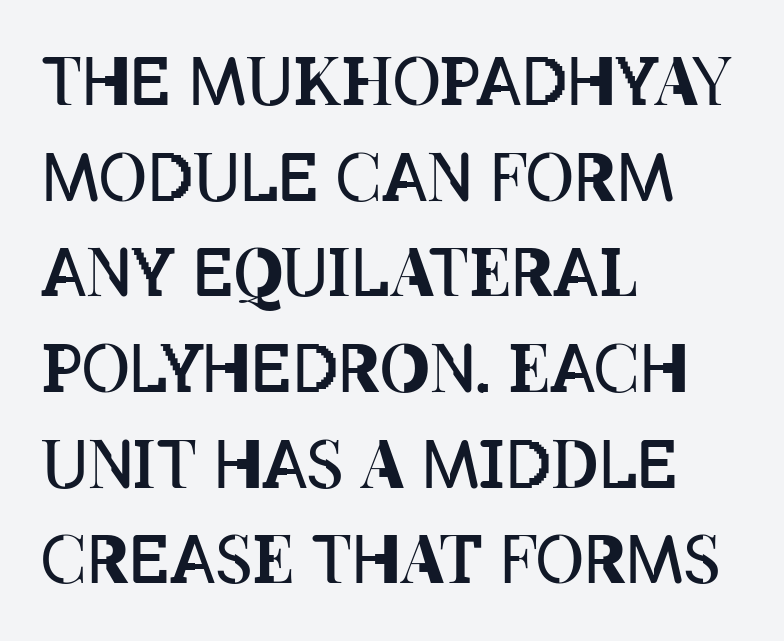
{"italic": "no", "bold": "no", "weight": "regular", "width": "condensed", "stroke_contrast": "low", "x_height": "large", "monospaced": "no", "underline": "no", "align": "left", "line_spacing": "normal", "line_spacing_ratio": 1.45, "letter_spacing": "normal", "letter_spacing_em": 0.0, "glyph_px": 66}
